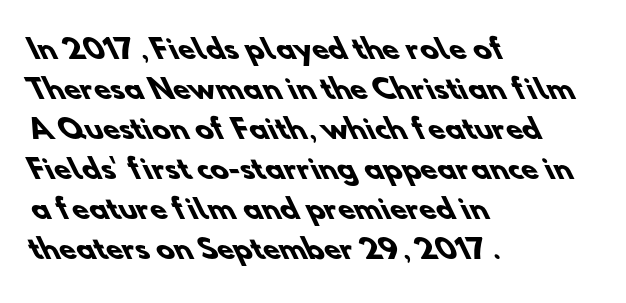
The image shows 27 px bold type; set left-aligned, normal line spacing (1.48x), normal letter spacing, not underlined.
